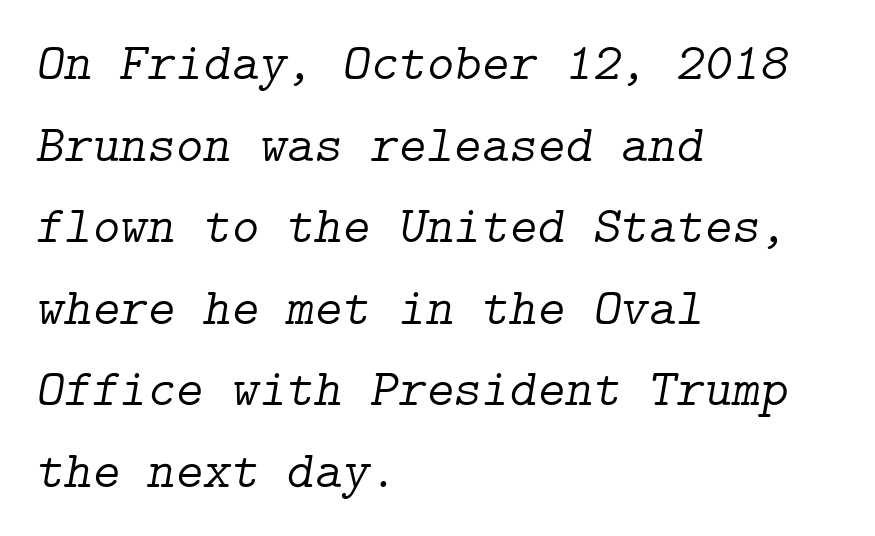
{"serif": "yes", "italic": "yes", "lean": "right", "slant_degrees": 9, "bold": "no", "weight": "light", "width": "normal", "stroke_contrast": "low", "x_height": "medium", "underline": "no", "align": "left", "line_spacing": "normal", "line_spacing_ratio": 1.54, "letter_spacing": "normal", "letter_spacing_em": 0.0, "glyph_px": 53}
